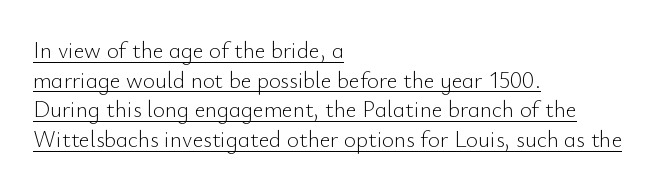
{"italic": "no", "bold": "no", "underline": "yes", "align": "left", "line_spacing": "normal", "line_spacing_ratio": 1.29, "letter_spacing": "normal", "letter_spacing_em": 0.0, "glyph_px": 23}
